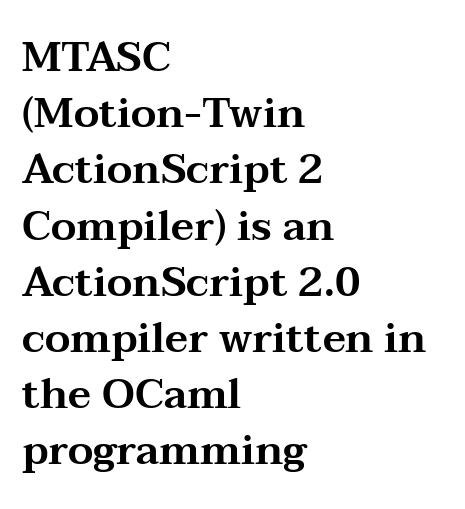
The image shows 41 px wide serif type, upright; set left-aligned, normal line spacing (1.37x), normal letter spacing, not underlined; medium stroke contrast and a medium x-height.
